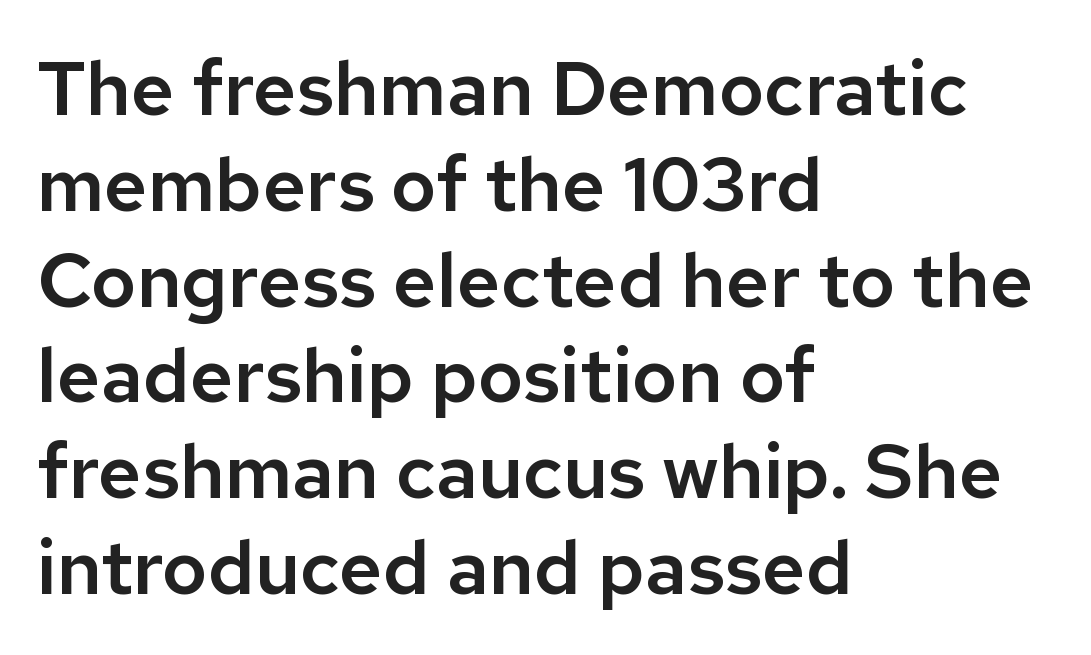
Q: Is the text italic (slanted)? A: No, it is upright.
Q: Is the typeface a serif or a sans-serif typeface? A: Sans-serif.
Q: Is the text underlined? A: No.
Q: How is the paragraph aligned? A: Left-aligned.
Q: Is the spacing between letters normal or unusually wide? A: Normal.
Q: Is the spacing between lines tight, normal or loose? A: Normal.
Q: Width (condensed, normal, or wide)? A: Normal.
Q: Stroke contrast? A: Low.
Q: x-height? A: Medium.
Q: Monospaced? A: No.
